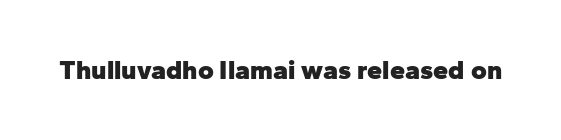
What stands out about the letter spacing? Nothing — it is the standard amount. No italicization has been applied; the sample stays upright. The gap between lines stays unmarked. Thick stems and heavy bowls — unmistakably bold.
